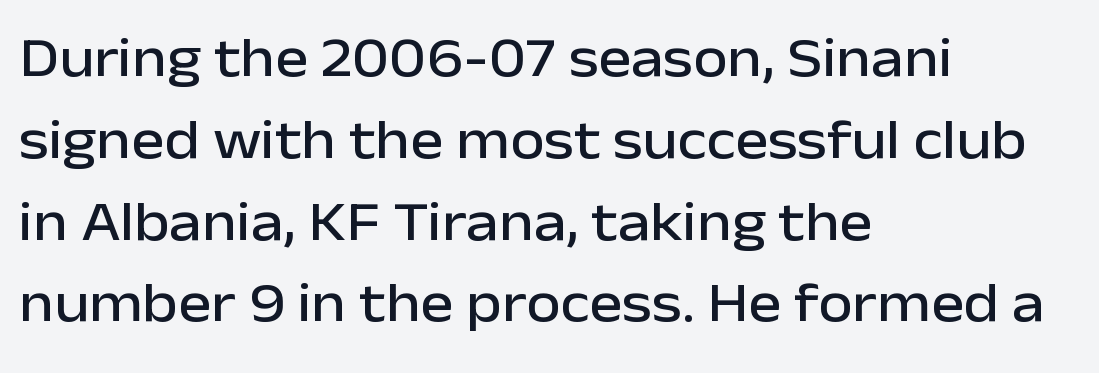
Q: Is the text italic (slanted)? A: No, it is upright.
Q: Is the typeface a serif or a sans-serif typeface? A: Sans-serif.
Q: Is the text underlined? A: No.
Q: How is the paragraph aligned? A: Left-aligned.
Q: Is the spacing between letters normal or unusually wide? A: Normal.
Q: Is the spacing between lines tight, normal or loose? A: Normal.
Q: Width (condensed, normal, or wide)? A: Normal.
Q: Stroke contrast? A: Low.
Q: x-height? A: Medium.
Q: Monospaced? A: No.
